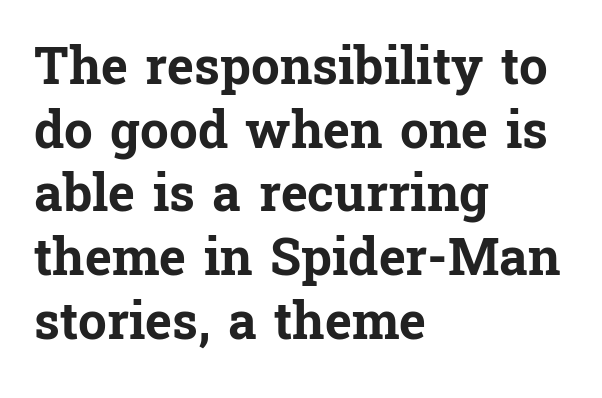
A clean baseline with only descenders dipping below it. This sample uses a serif face. On the weight axis this lands at bold, roughly 700. Line spacing here is normal.
